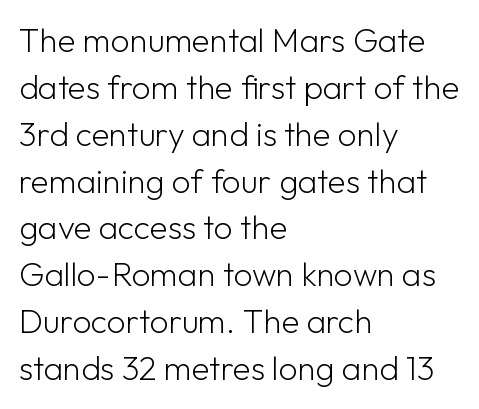
{"serif": "no", "italic": "no", "bold": "no", "weight": "light", "width": "normal", "stroke_contrast": "low", "x_height": "medium", "monospaced": "no", "underline": "no", "align": "left", "line_spacing": "normal", "line_spacing_ratio": 1.42, "letter_spacing": "normal", "letter_spacing_em": 0.0, "glyph_px": 33}
